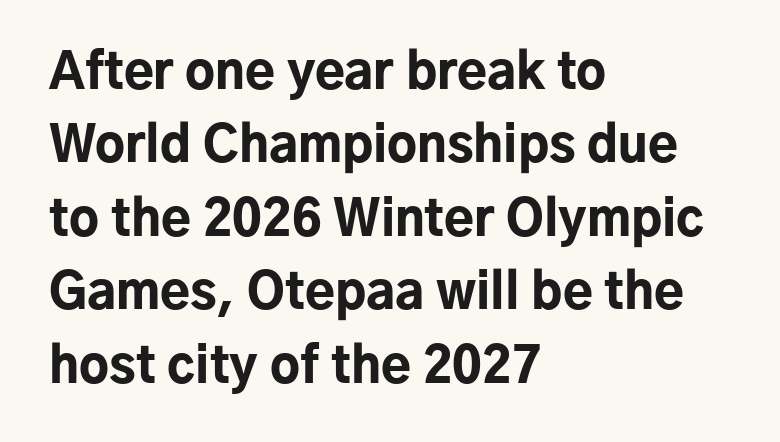
{"serif": "no", "italic": "no", "bold": "yes", "weight": "bold", "width": "normal", "stroke_contrast": "low", "x_height": "medium", "monospaced": "no", "underline": "no", "align": "left", "line_spacing": "normal", "line_spacing_ratio": 1.5, "letter_spacing": "normal", "letter_spacing_em": 0.0, "glyph_px": 49}
